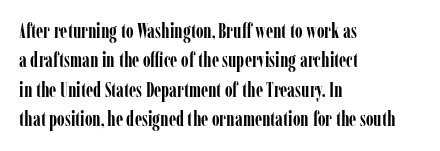
{"italic": "no", "bold": "yes", "underline": "no", "align": "left", "line_spacing": "normal", "line_spacing_ratio": 1.47, "letter_spacing": "normal", "letter_spacing_em": 0.0, "glyph_px": 20}
